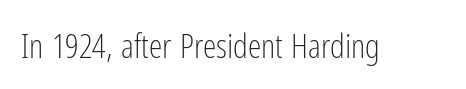
The image shows 34 px light, condensed sans-serif type, upright; set normal letter spacing, not underlined; low stroke contrast and a medium x-height.
